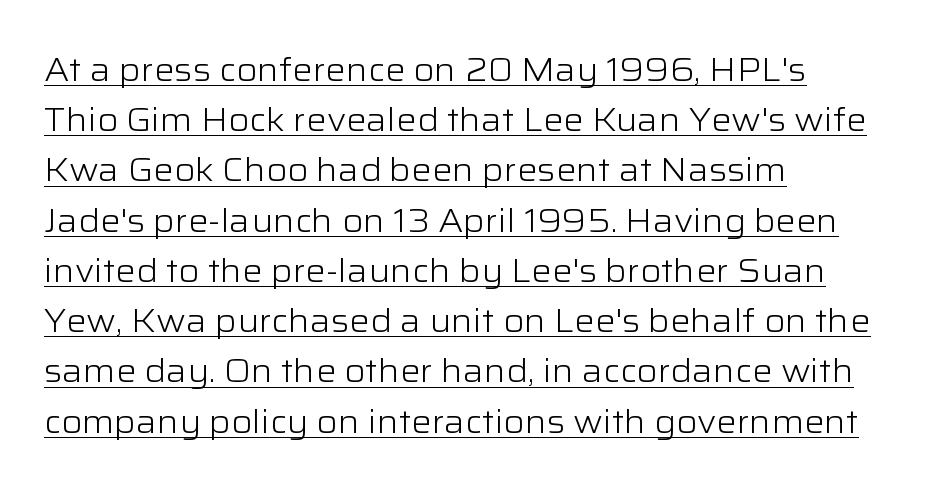
The ragged edge is on the right, which tells us the setting is flush left. The type sits square on the baseline with zero lean. A light-to-regular cut is what we see here. Glance below the letters and you will spot a drawn line. Successive baselines arrive at the customary interval.
